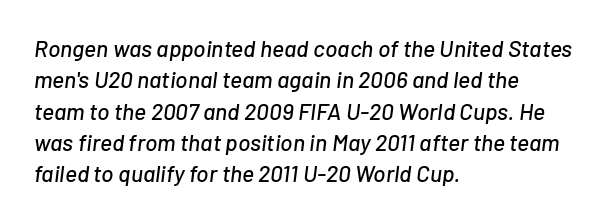
Rule under the text: the space is simply empty. The glyphs look as if they've been sheared to an angle. Compared with typical paragraphs, the rows here are spaced about the same. These lines keep a tight, regular rhythm from letter to letter. Which margin do the lines hug? The left one — the right edge is uneven.
